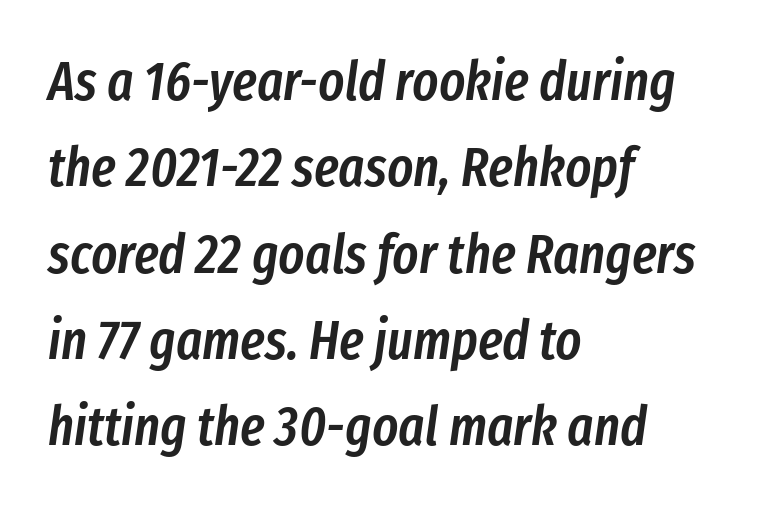
Q: Is the text bold? A: Semi-bold.
Q: Is the text italic (slanted)? A: Yes, it leans right by about 8 degrees.
Q: Is the text underlined? A: No.
Q: How is the paragraph aligned? A: Left-aligned.
Q: Is the spacing between letters normal or unusually wide? A: Normal.
Q: Is the spacing between lines tight, normal or loose? A: Normal.
Q: Width (condensed, normal, or wide)? A: Condensed.
Q: Stroke contrast? A: Low.
Q: x-height? A: Medium.
Q: Monospaced? A: No.
